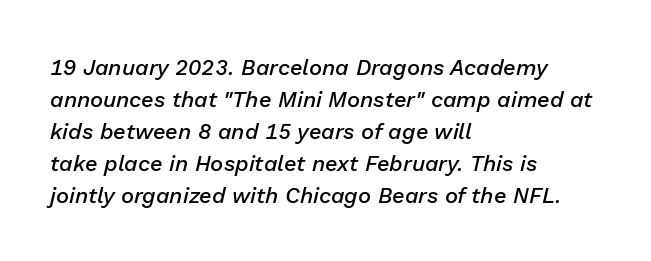
Q: Is the text bold? A: Semi-bold.
Q: Is the text italic (slanted)? A: Yes, it leans right by about 13 degrees.
Q: Is the text underlined? A: No.
Q: How is the paragraph aligned? A: Left-aligned.
Q: Is the spacing between letters normal or unusually wide? A: Normal.
Q: Is the spacing between lines tight, normal or loose? A: Normal.
